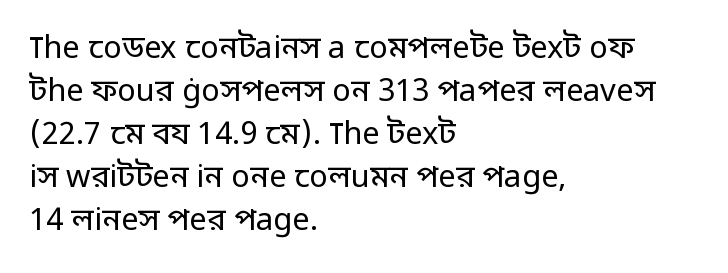
Q: Is the text bold? A: No.
Q: Is the text italic (slanted)? A: No, it is upright.
Q: Is the typeface a serif or a sans-serif typeface? A: Sans-serif.
Q: Is the text underlined? A: No.
Q: How is the paragraph aligned? A: Left-aligned.
Q: Is the spacing between letters normal or unusually wide? A: Normal.
Q: Is the spacing between lines tight, normal or loose? A: Normal.
Q: Width (condensed, normal, or wide)? A: Normal.
Q: Stroke contrast? A: Low.
Q: x-height? A: Medium.
Q: Monospaced? A: No.
